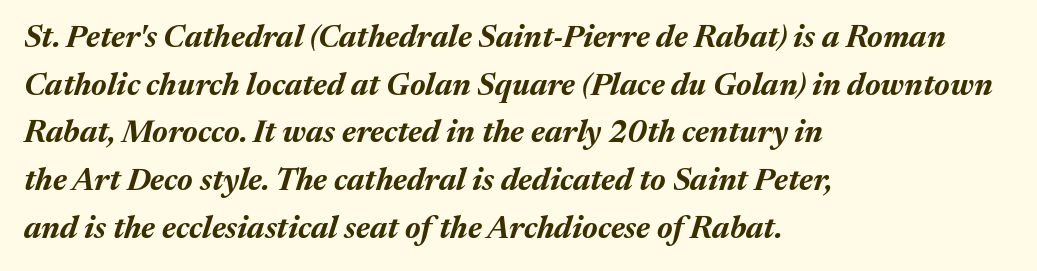
The image shows 31 px bold type, italic (leaning right); set left-aligned, normal line spacing (1.54x), normal letter spacing, not underlined; medium stroke contrast and a medium x-height.
